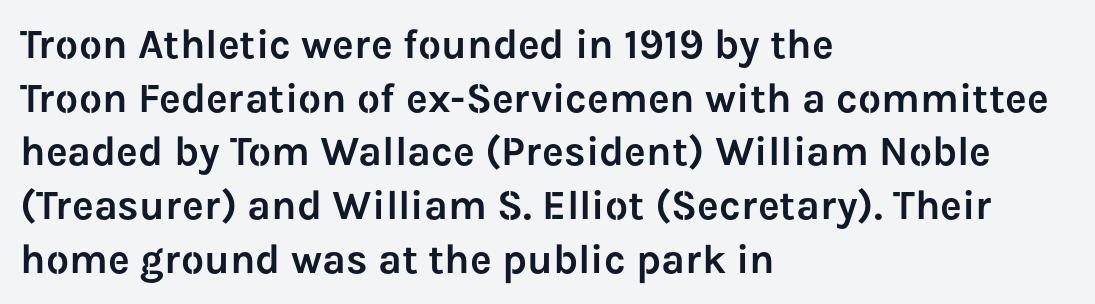
Q: Is the text italic (slanted)? A: No, it is upright.
Q: Is the typeface a serif or a sans-serif typeface? A: Sans-serif.
Q: Is the text underlined? A: No.
Q: How is the paragraph aligned? A: Left-aligned.
Q: Is the spacing between letters normal or unusually wide? A: Normal.
Q: Is the spacing between lines tight, normal or loose? A: Normal.
Q: Width (condensed, normal, or wide)? A: Normal.
Q: Stroke contrast? A: Low.
Q: x-height? A: Medium.
Q: Monospaced? A: No.
